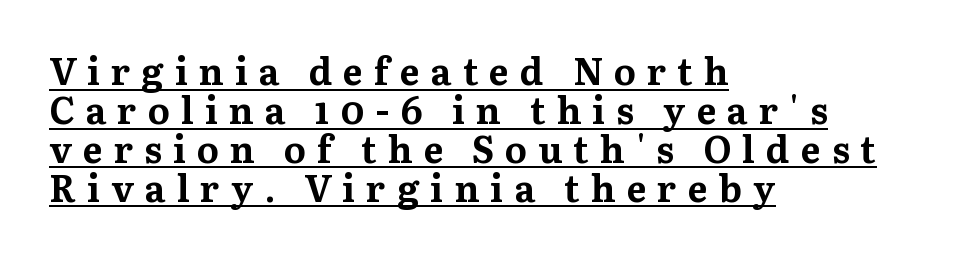
{"serif": "yes", "italic": "no", "bold": "yes", "weight": "bold", "width": "normal", "stroke_contrast": "medium", "x_height": "medium", "monospaced": "no", "underline": "yes", "align": "left", "line_spacing": "tight", "line_spacing_ratio": 1.05, "letter_spacing": "wide", "letter_spacing_em": 0.3, "glyph_px": 37}
